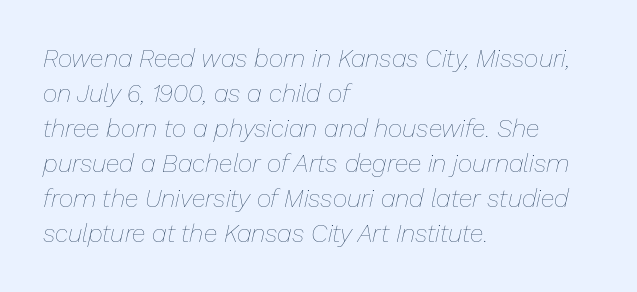
Q: Is the text bold? A: No.
Q: Is the text italic (slanted)? A: Yes, it leans right by about 13 degrees.
Q: Is the text underlined? A: No.
Q: How is the paragraph aligned? A: Left-aligned.
Q: Is the spacing between letters normal or unusually wide? A: Normal.
Q: Is the spacing between lines tight, normal or loose? A: Normal.
